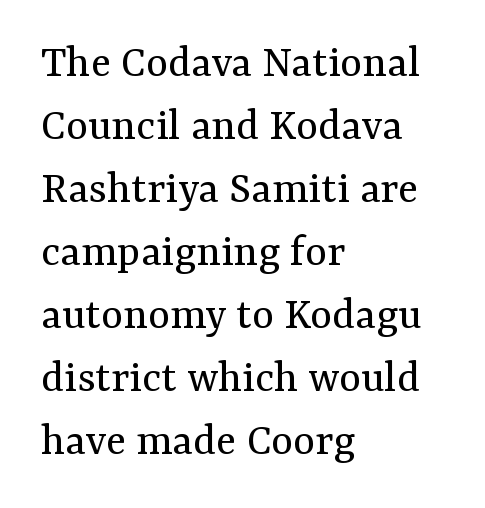
The image shows 47 px regular-weight serif type, upright; set left-aligned, normal line spacing (1.34x), normal letter spacing, not underlined; medium stroke contrast and a medium x-height.
